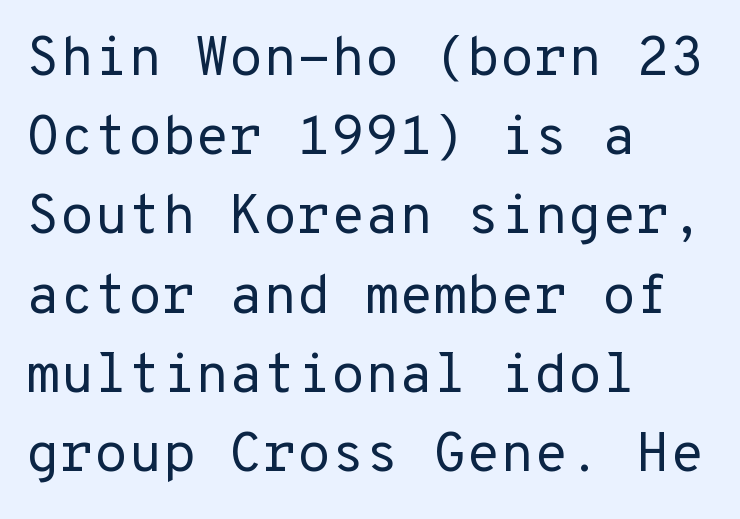
Q: Is the text bold? A: No.
Q: Is the text italic (slanted)? A: No, it is upright.
Q: Is the typeface a serif or a sans-serif typeface? A: Sans-serif.
Q: Is the text underlined? A: No.
Q: How is the paragraph aligned? A: Left-aligned.
Q: Is the spacing between letters normal or unusually wide? A: Normal.
Q: Is the spacing between lines tight, normal or loose? A: Normal.
Q: Width (condensed, normal, or wide)? A: Normal.
Q: Stroke contrast? A: Low.
Q: x-height? A: Medium.
Q: Monospaced? A: Yes.
